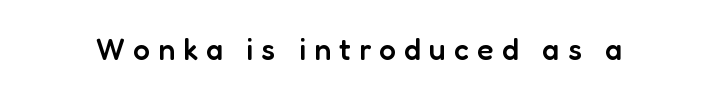
The line texture is sparse and dotted thanks to wide tracking. Posture: upright roman. This is moderately heavy type, rendered in semibold. Think of a printed novel: that variable character pitch is what you see here. The text was rendered using a sans face with plain stroke endings.
